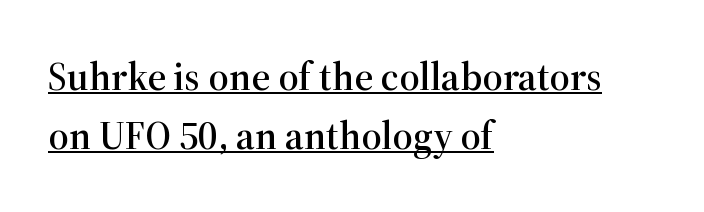
Q: Is the text italic (slanted)? A: No, it is upright.
Q: Is the typeface a serif or a sans-serif typeface? A: Serif.
Q: Is the text underlined? A: Yes.
Q: How is the paragraph aligned? A: Left-aligned.
Q: Is the spacing between letters normal or unusually wide? A: Normal.
Q: Is the spacing between lines tight, normal or loose? A: Normal.
Q: Width (condensed, normal, or wide)? A: Normal.
Q: Stroke contrast? A: High.
Q: x-height? A: Medium.
Q: Monospaced? A: No.
